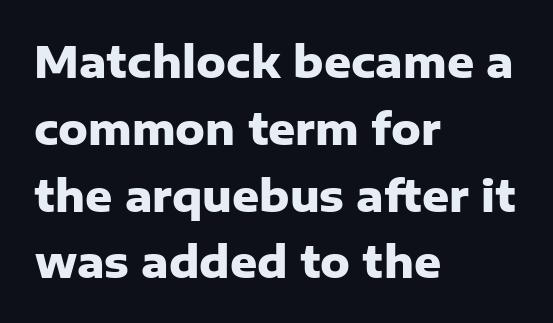
Tracking here is standard; glyphs follow each other at the usual distance. Line spacing here is normal. If you drew a line through each stem, it would be perfectly vertical. The specimen omits any rule beneath the text block's lines.
